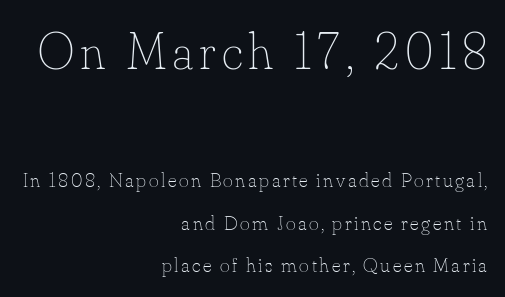
The image shows 52 px thin type, upright; set right-aligned, loose line spacing (2.04x), not underlined; the first (top) block is 2.48x larger; low stroke contrast and a small x-height.
